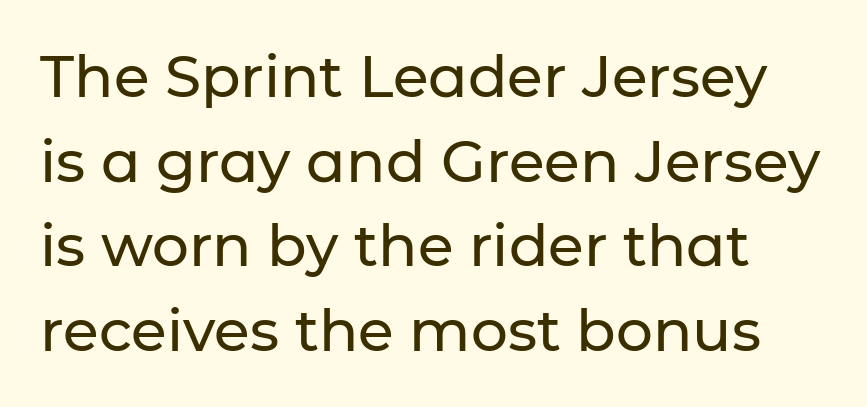
The image shows 58 px sans-serif type, upright; set normal line spacing (1.46x), normal letter spacing, not underlined; low stroke contrast and a medium x-height.
